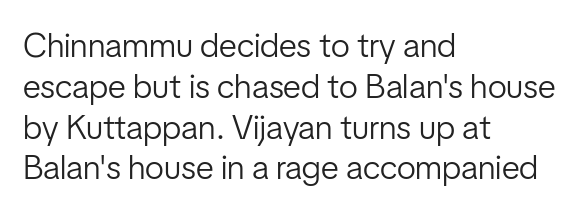
You can tell it's not italic because the verticals are truly vertical. The passage shown has conventional tracking throughout. Stroke thickness stays within the range of a standard reading face or lighter. Check where the strokes stop: nothing finishes them off — pure sans.
